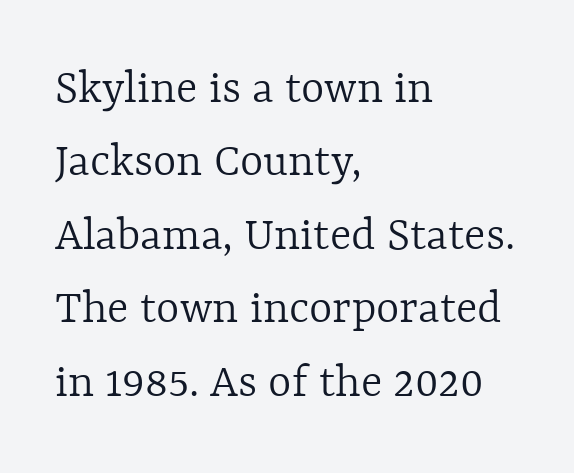
Ascenders rise straight up at ninety degrees. The paragraph has a hard left edge and a soft right edge. The gaps between neighbouring characters are ordinary and unremarkable. The foot of each line stays bare and open.
